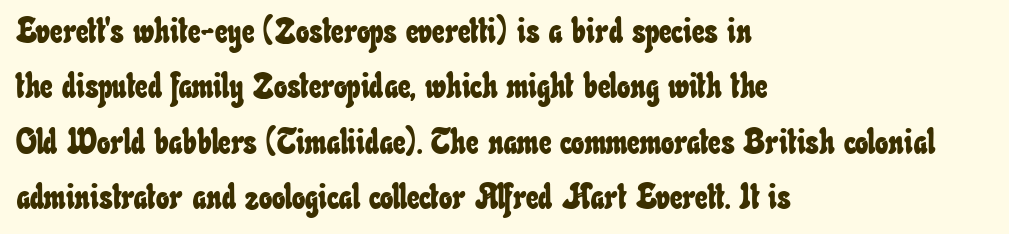
The image shows 35 px condensed type; set left-aligned, normal line spacing (1.58x), normal letter spacing, not underlined; low stroke contrast and a small x-height.
